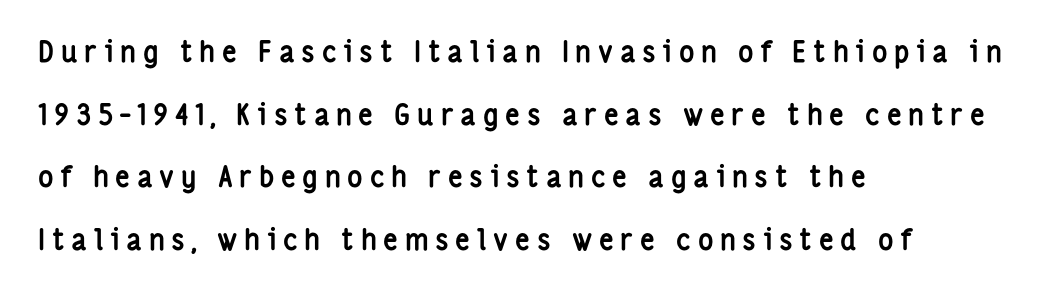
Q: Is the text bold? A: Yes.
Q: Is the text italic (slanted)? A: No, it is upright.
Q: Is the typeface a serif or a sans-serif typeface? A: Sans-serif.
Q: Is the text underlined? A: No.
Q: How is the paragraph aligned? A: Left-aligned.
Q: Is the spacing between letters normal or unusually wide? A: Unusually wide.
Q: Is the spacing between lines tight, normal or loose? A: Loose.
Q: Width (condensed, normal, or wide)? A: Condensed.
Q: Stroke contrast? A: Low.
Q: x-height? A: Medium.
Q: Monospaced? A: No.
